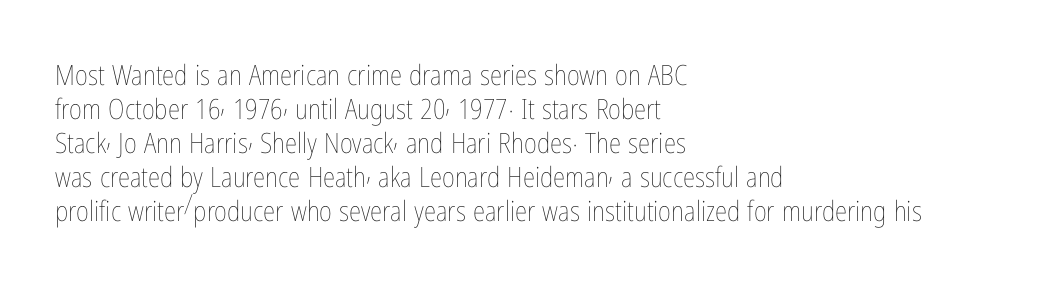
The image shows 28 px thin, condensed type, upright; set left-aligned, line spacing 1.21x, normal letter spacing, not underlined; low stroke contrast and a medium x-height.
